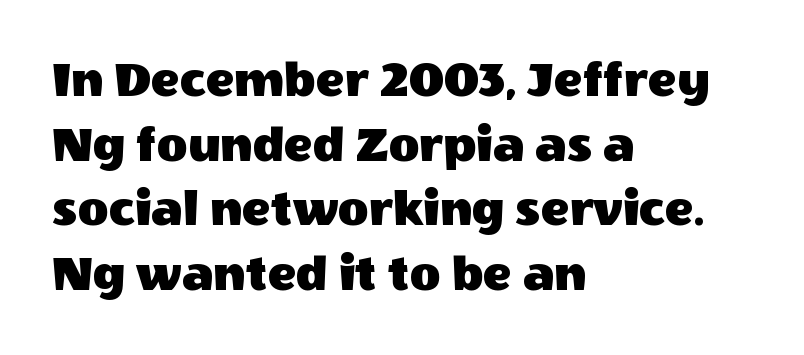
The rendering keeps characters at their native spacing. Teacher's note: observe the even left margin — that is flush-left alignment. No italicization has been applied; the sample stays upright. The passage shown is typeset with a sans-serif family. The zone under the glyphs is completely vacant. These lines are rendered in a variable-pitch font.
